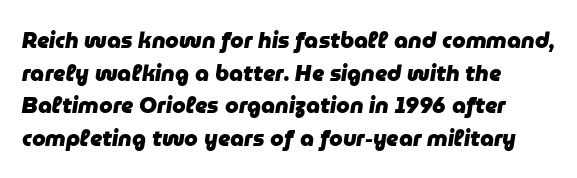
The image shows 22 px bold type, italic (leaning right); set left-aligned, normal line spacing (1.48x), normal letter spacing, not underlined.
